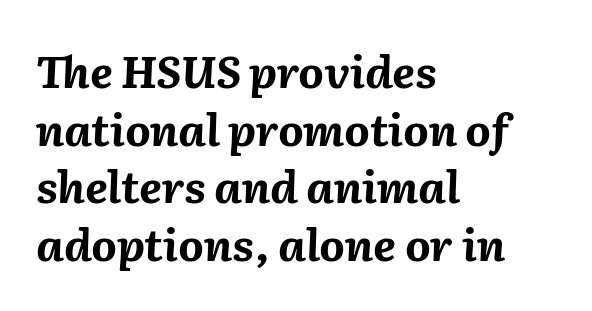
The image shows 44 px bold type, italic (leaning right); set left-aligned, normal line spacing (1.31x), normal letter spacing, not underlined; medium stroke contrast and a medium x-height.
